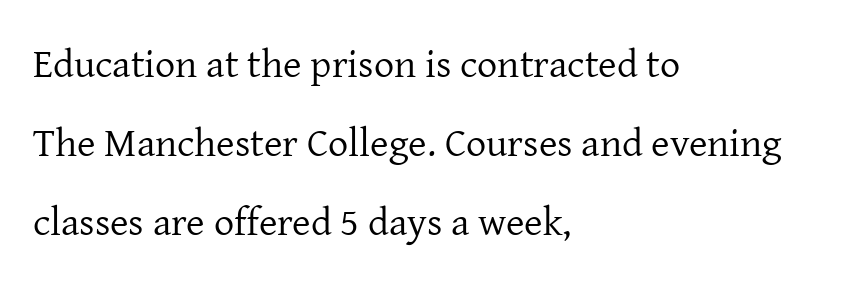
The image shows 40 px regular-weight serif type, upright; set left-aligned, loose line spacing (1.98x), normal letter spacing, not underlined; low stroke contrast and a medium x-height.
